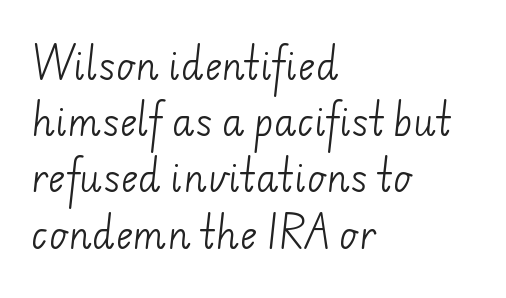
{"serif": "no", "bold": "no", "weight": "light", "width": "normal", "stroke_contrast": "low", "x_height": "small", "monospaced": "no", "underline": "no", "align": "left", "line_spacing": "normal", "line_spacing_ratio": 1.52, "letter_spacing": "normal", "letter_spacing_em": 0.0, "glyph_px": 37}
